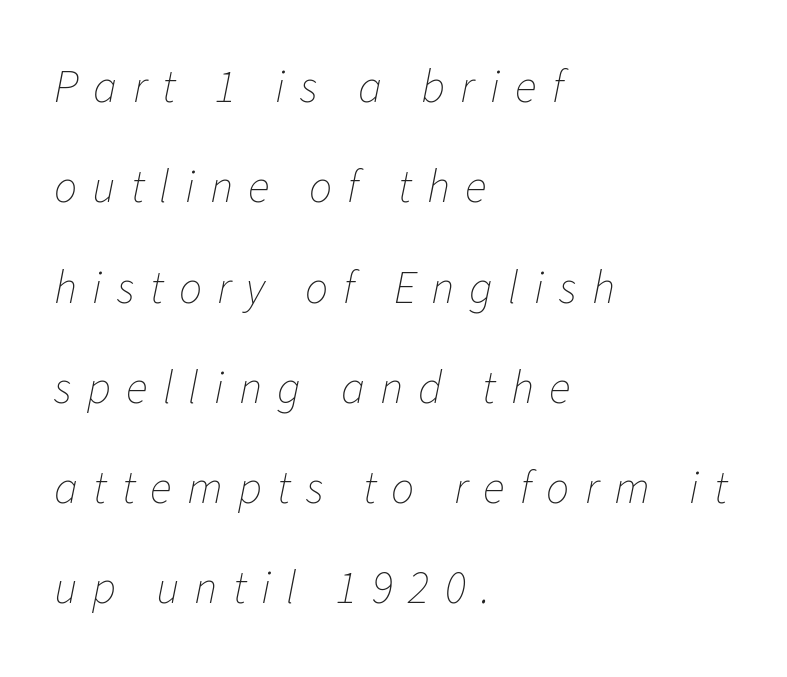
The gap between lines stays unmarked. There's an unmistakable incline to the writing here. This sample has the flowing, uneven cadence of proportional lettering. The paragraph has a hard left edge and a soft right edge.
